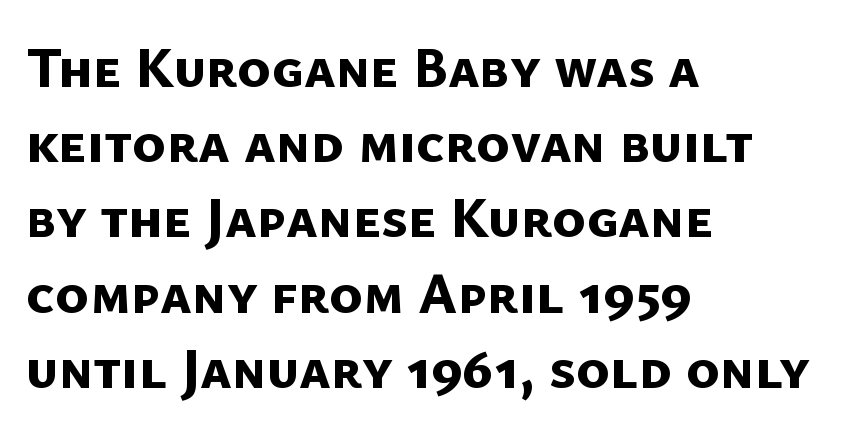
The image shows 57 px bold sans-serif type; set left-aligned, normal line spacing (1.32x), normal letter spacing, not underlined; low stroke contrast and a medium x-height.
